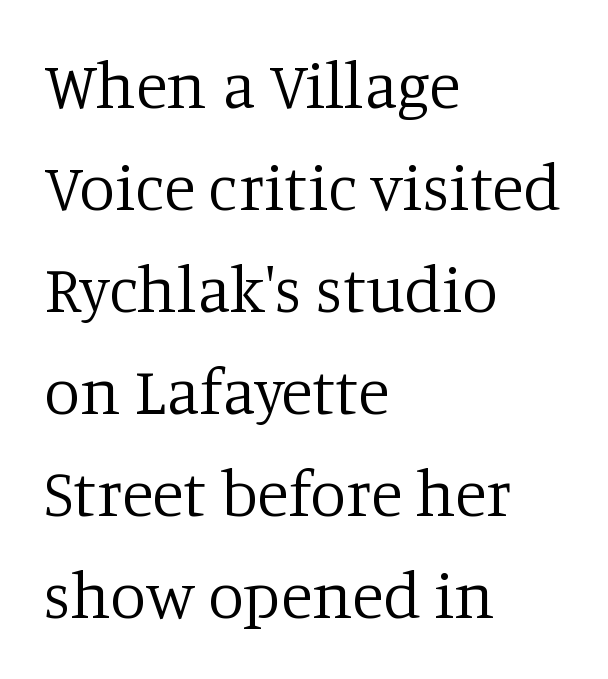
The image shows 65 px regular-weight serif type, upright; set left-aligned, normal line spacing (1.57x), normal letter spacing, not underlined; low stroke contrast and a large x-height.
